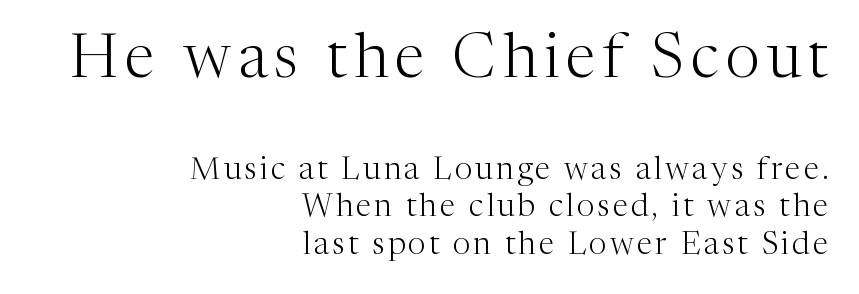
Q: Is the text bold? A: No.
Q: Is the text italic (slanted)? A: No, it is upright.
Q: Is the typeface a serif or a sans-serif typeface? A: Serif.
Q: Is the text underlined? A: No.
Q: How is the paragraph aligned? A: Right-aligned.
Q: Which block of text is set in a larger size, the first (top) or the second (bottom)? A: The first (top) one.
Q: Width (condensed, normal, or wide)? A: Normal.
Q: Stroke contrast? A: Medium.
Q: x-height? A: Medium.
Q: Monospaced? A: No.
